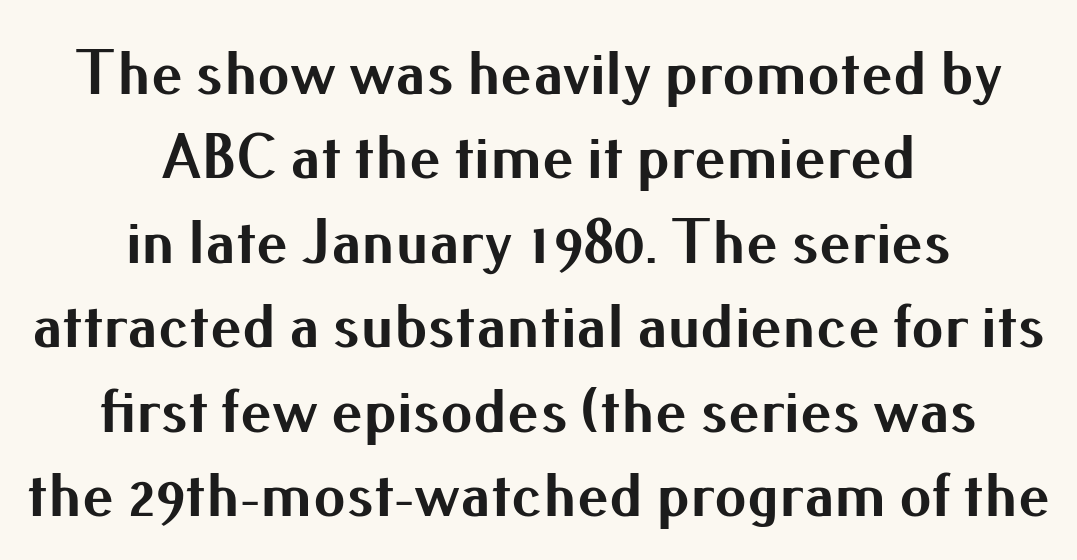
The image shows 64 px bold sans-serif type, upright; set centered, normal line spacing (1.32x), normal letter spacing, not underlined; medium stroke contrast and a small x-height.
